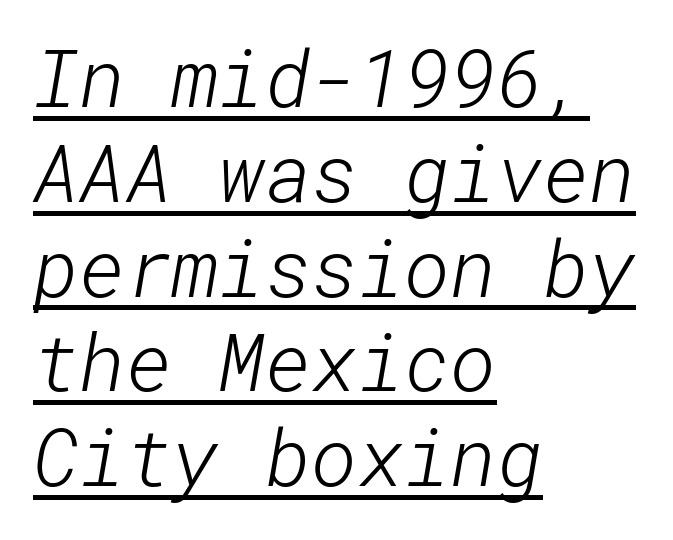
Q: Is the text bold? A: No.
Q: Is the typeface a serif or a sans-serif typeface? A: Sans-serif.
Q: Is the text underlined? A: Yes.
Q: How is the paragraph aligned? A: Left-aligned.
Q: Is the spacing between letters normal or unusually wide? A: Normal.
Q: Width (condensed, normal, or wide)? A: Normal.
Q: Stroke contrast? A: Low.
Q: x-height? A: Medium.
